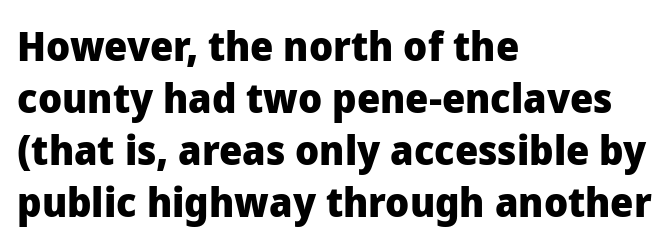
Q: Is the text bold? A: Yes.
Q: Is the text italic (slanted)? A: No, it is upright.
Q: Is the typeface a serif or a sans-serif typeface? A: Sans-serif.
Q: Is the text underlined? A: No.
Q: How is the paragraph aligned? A: Left-aligned.
Q: Is the spacing between letters normal or unusually wide? A: Normal.
Q: Is the spacing between lines tight, normal or loose? A: Normal.
Q: Width (condensed, normal, or wide)? A: Normal.
Q: Stroke contrast? A: Low.
Q: x-height? A: Medium.
Q: Monospaced? A: No.
